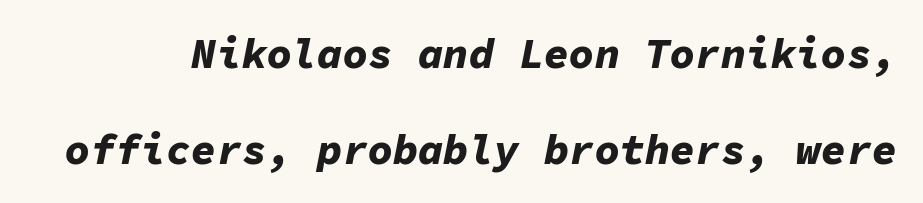
Q: Is the text bold? A: Yes.
Q: Is the text italic (slanted)? A: Yes, it leans right by about 11 degrees.
Q: Is the text underlined? A: No.
Q: Is the spacing between letters normal or unusually wide? A: Normal.
Q: Is the spacing between lines tight, normal or loose? A: Loose.
Q: Width (condensed, normal, or wide)? A: Normal.
Q: Stroke contrast? A: Low.
Q: x-height? A: Medium.
Q: Monospaced? A: Yes.
